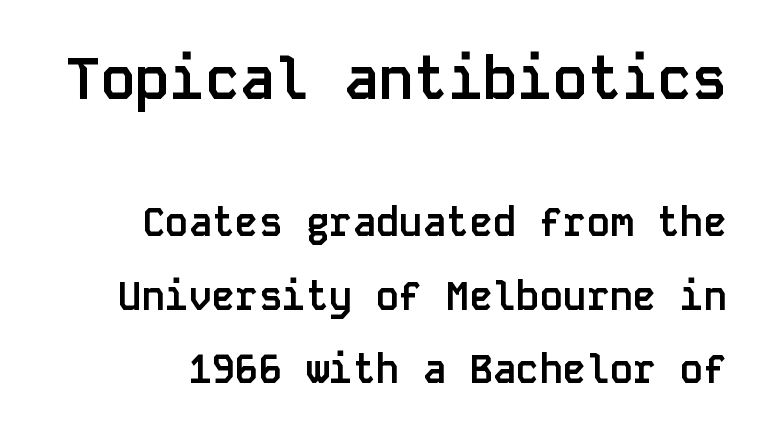
{"serif": "no", "italic": "no", "bold": "yes", "weight": "semibold", "width": "normal", "stroke_contrast": "low", "x_height": "large", "monospaced": "yes", "underline": "no", "line_spacing_ratio": 1.88, "letter_spacing": "normal", "letter_spacing_em": 0.0, "larger_block": "first", "size_ratio": 1.49, "glyph_px": 58}
